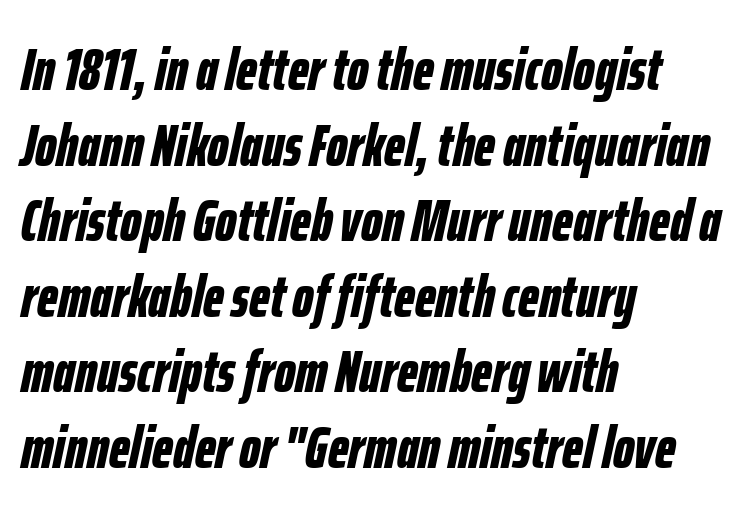
Q: Is the text bold? A: Yes.
Q: Is the text italic (slanted)? A: Yes, it leans right by about 12 degrees.
Q: Is the text underlined? A: No.
Q: How is the paragraph aligned? A: Left-aligned.
Q: Is the spacing between letters normal or unusually wide? A: Normal.
Q: Is the spacing between lines tight, normal or loose? A: Normal.
Q: Width (condensed, normal, or wide)? A: Condensed.
Q: Stroke contrast? A: Low.
Q: x-height? A: Medium.
Q: Monospaced? A: No.
